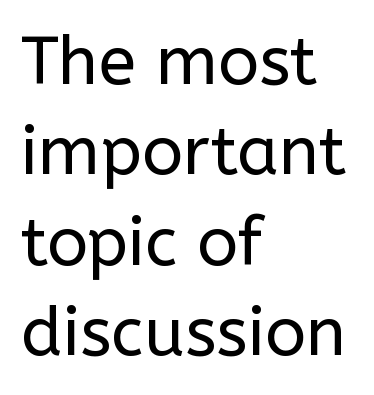
Q: Is the text bold? A: No.
Q: Is the text italic (slanted)? A: No, it is upright.
Q: Is the typeface a serif or a sans-serif typeface? A: Sans-serif.
Q: Is the text underlined? A: No.
Q: How is the paragraph aligned? A: Left-aligned.
Q: Is the spacing between letters normal or unusually wide? A: Normal.
Q: Is the spacing between lines tight, normal or loose? A: Normal.
Q: Width (condensed, normal, or wide)? A: Normal.
Q: Stroke contrast? A: Low.
Q: x-height? A: Medium.
Q: Monospaced? A: No.
